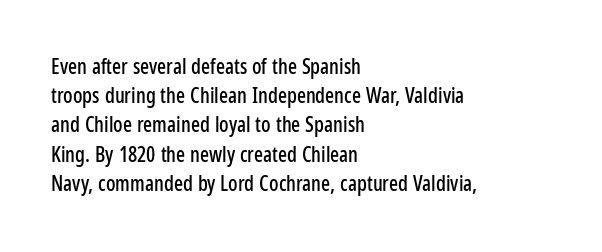
Q: Is the text italic (slanted)? A: No, it is upright.
Q: Is the text underlined? A: No.
Q: How is the paragraph aligned? A: Left-aligned.
Q: Is the spacing between letters normal or unusually wide? A: Normal.
Q: Is the spacing between lines tight, normal or loose? A: Normal.
